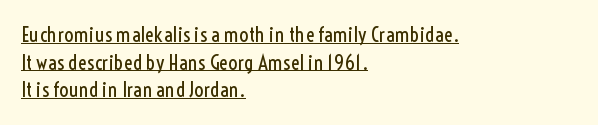
All the whitespace from short lines collects on the right. In designer terms, the underline attribute is active on this setting. Vertical stems look standard width or narrower in stroke. Leading: standard.
